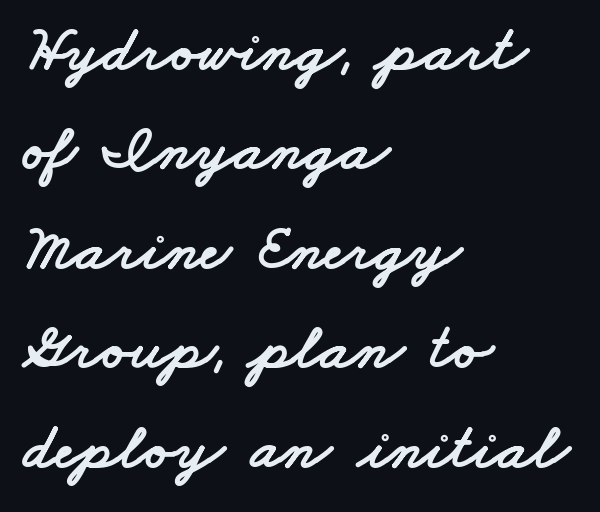
{"serif": "no", "width": "wide", "stroke_contrast": "low", "x_height": "small", "monospaced": "no", "underline": "no", "align": "left", "line_spacing": "normal", "line_spacing_ratio": 1.53, "letter_spacing": "normal", "letter_spacing_em": 0.0, "glyph_px": 65}
